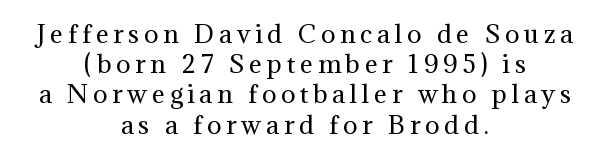
Q: Is the text bold? A: No.
Q: Is the text italic (slanted)? A: No, it is upright.
Q: Is the text underlined? A: No.
Q: How is the paragraph aligned? A: Centered.
Q: Is the spacing between letters normal or unusually wide? A: Unusually wide.
Q: Is the spacing between lines tight, normal or loose? A: Normal.
